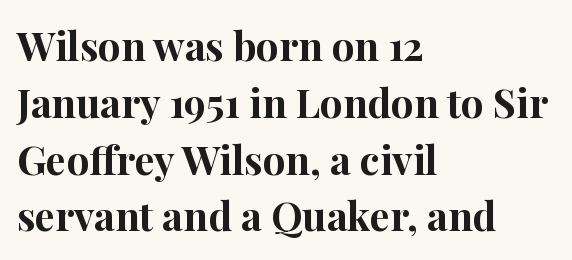
{"serif": "yes", "italic": "no", "bold": "yes", "weight": "bold", "width": "normal", "stroke_contrast": "high", "x_height": "medium", "monospaced": "no", "underline": "no", "align": "left", "line_spacing": "normal", "line_spacing_ratio": 1.42, "letter_spacing": "normal", "letter_spacing_em": 0.0, "glyph_px": 40}
